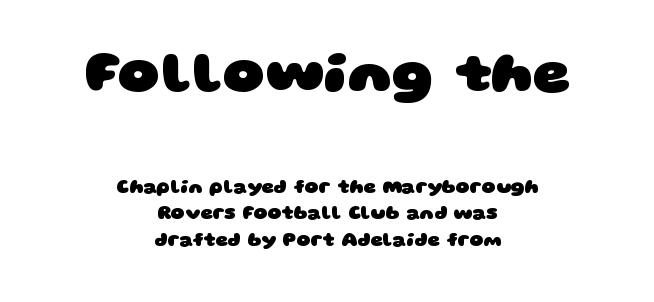
The image shows 58 px heavy, wide sans-serif type; set centered, normal line spacing (1.39x), normal letter spacing, not underlined; the first (top) block is 3.05x larger; low stroke contrast and a large x-height.
